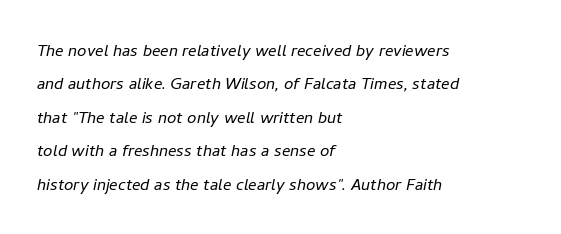
Has an underline been added? It has not. The letters are slanted; this is an italic face. Regular leading. The typesetting does not lean heavy: it is not bold. The tracking reads as untouched default to a designer's eye. If you drew a ruler down the left edge, every line would touch it.
